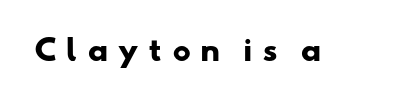
{"serif": "no", "bold": "yes", "weight": "heavy", "width": "wide", "stroke_contrast": "low", "x_height": "small", "monospaced": "no", "underline": "no", "letter_spacing": "wide", "letter_spacing_em": 0.31, "glyph_px": 29}
